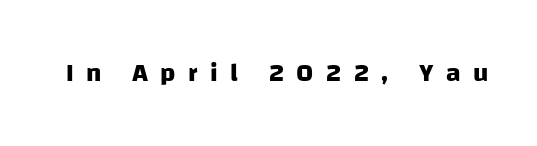
{"bold": "yes", "underline": "no", "letter_spacing": "wide", "letter_spacing_em": 0.48, "glyph_px": 26}
